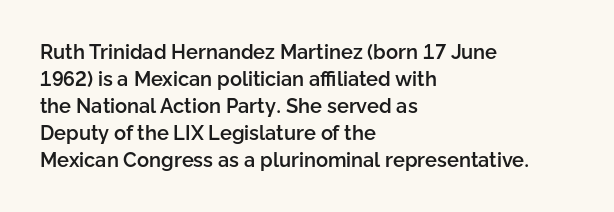
Q: Is the text bold? A: Semi-bold.
Q: Is the text italic (slanted)? A: No, it is upright.
Q: Is the text underlined? A: No.
Q: How is the paragraph aligned? A: Left-aligned.
Q: Is the spacing between letters normal or unusually wide? A: Normal.
Q: Is the spacing between lines tight, normal or loose? A: Normal.
